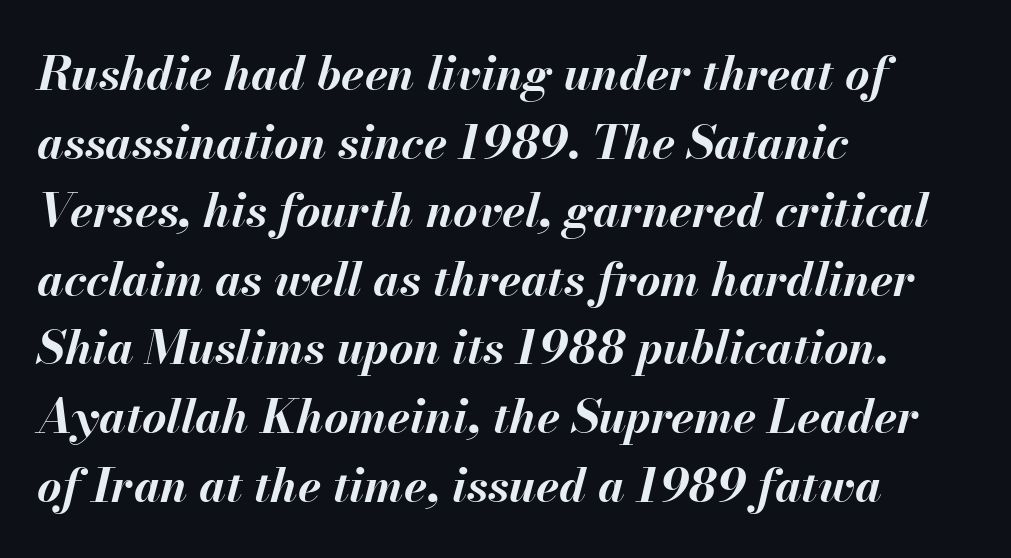
{"italic": "yes", "lean": "right", "slant_degrees": 13, "bold": "yes", "weight": "bold", "width": "normal", "stroke_contrast": "medium", "x_height": "small", "monospaced": "no", "underline": "no", "align": "left", "line_spacing": "normal", "line_spacing_ratio": 1.46, "letter_spacing": "normal", "letter_spacing_em": 0.0, "glyph_px": 47}
